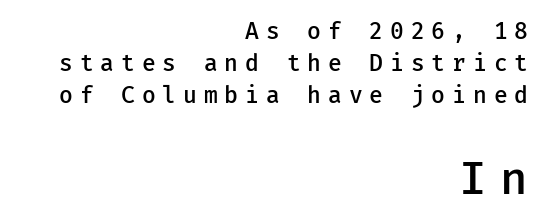
{"serif": "no", "italic": "no", "bold": "semi", "weight": "semibold", "width": "normal", "stroke_contrast": "low", "x_height": "medium", "underline": "no", "align": "right", "line_spacing": "normal", "line_spacing_ratio": 1.39, "letter_spacing": "wide", "letter_spacing_em": 0.3, "larger_block": "second", "size_ratio": 2.0, "glyph_px": 46}
